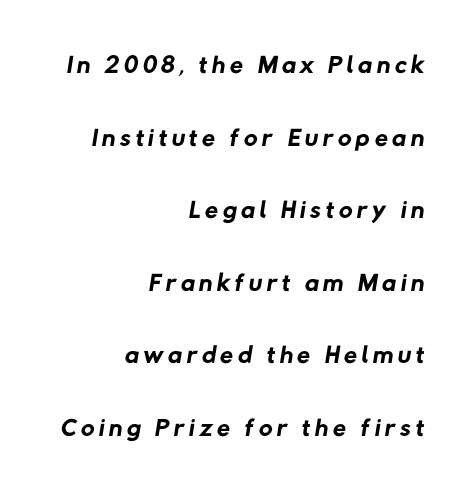
The image shows 38 px regular-weight sans-serif type; set right-aligned, loose line spacing (1.91x), not underlined; low stroke contrast and a medium x-height.
